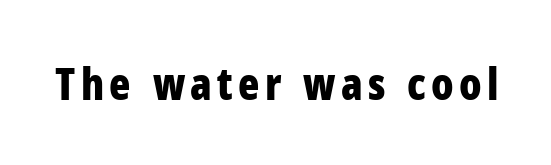
{"serif": "no", "italic": "no", "bold": "yes", "weight": "bold", "width": "condensed", "stroke_contrast": "low", "x_height": "medium", "monospaced": "no", "underline": "no", "glyph_px": 44}
